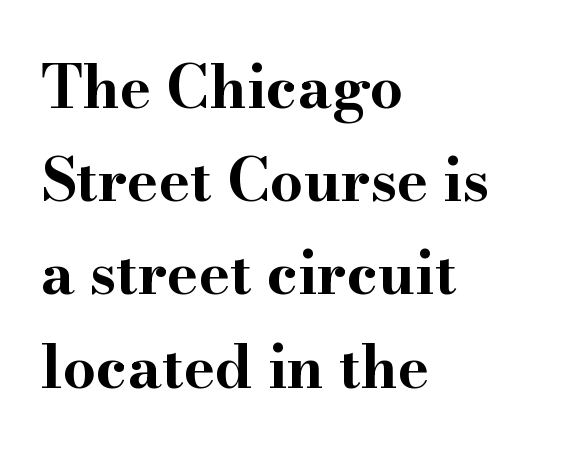
The image shows 59 px bold, wide serif type, upright; set left-aligned, normal line spacing (1.58x), normal letter spacing, not underlined; high stroke contrast and a small x-height.
